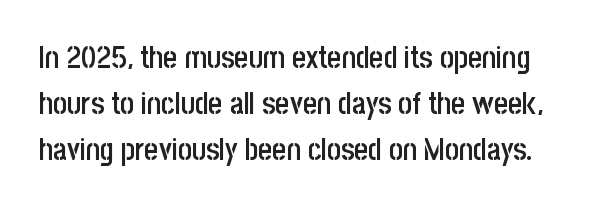
{"serif": "no", "italic": "no", "bold": "semi", "weight": "semibold", "width": "condensed", "stroke_contrast": "low", "x_height": "large", "monospaced": "no", "underline": "no", "line_spacing": "normal", "line_spacing_ratio": 1.54, "letter_spacing": "normal", "letter_spacing_em": 0.0, "glyph_px": 30}
